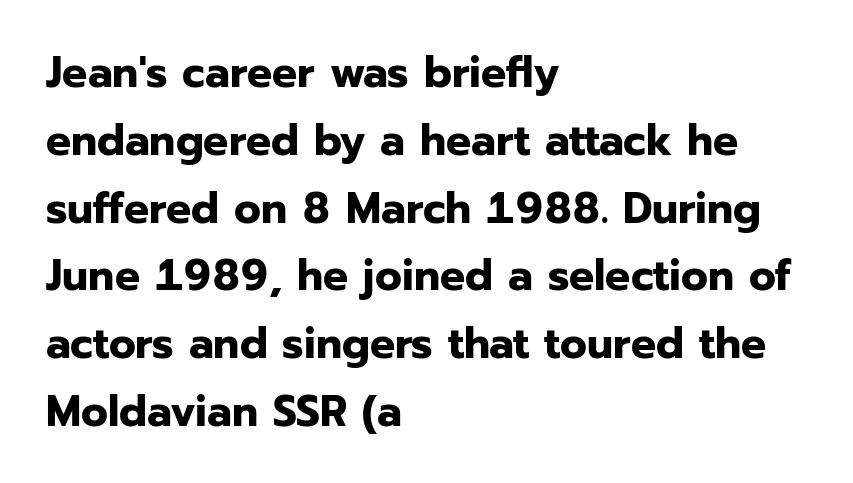
{"serif": "no", "italic": "no", "bold": "yes", "weight": "bold", "width": "normal", "stroke_contrast": "low", "x_height": "medium", "monospaced": "no", "underline": "no", "align": "left", "line_spacing": "normal", "line_spacing_ratio": 1.54, "letter_spacing": "normal", "letter_spacing_em": 0.0, "glyph_px": 44}
